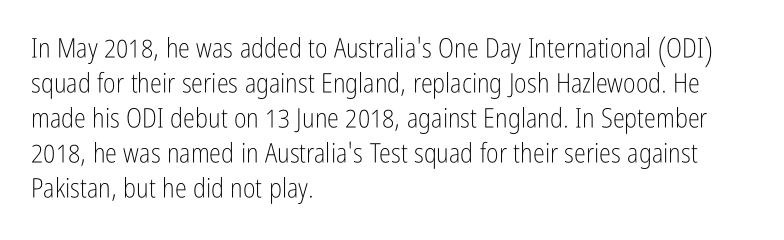
The image shows 27 px text type, upright; set left-aligned, normal line spacing (1.3x), normal letter spacing, not underlined.
